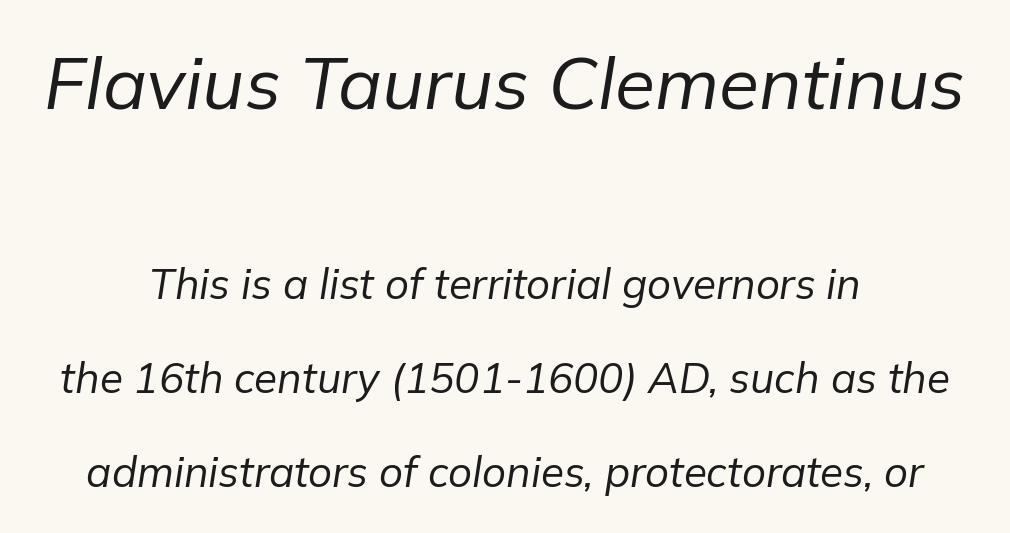
Q: Is the text bold? A: No.
Q: Is the text italic (slanted)? A: Yes, it leans right by about 9 degrees.
Q: Is the text underlined? A: No.
Q: How is the paragraph aligned? A: Centered.
Q: Is the spacing between letters normal or unusually wide? A: Normal.
Q: Is the spacing between lines tight, normal or loose? A: Loose.
Q: Which block of text is set in a larger size, the first (top) or the second (bottom)? A: The first (top) one.
Q: Width (condensed, normal, or wide)? A: Normal.
Q: Stroke contrast? A: Low.
Q: x-height? A: Medium.
Q: Monospaced? A: No.
